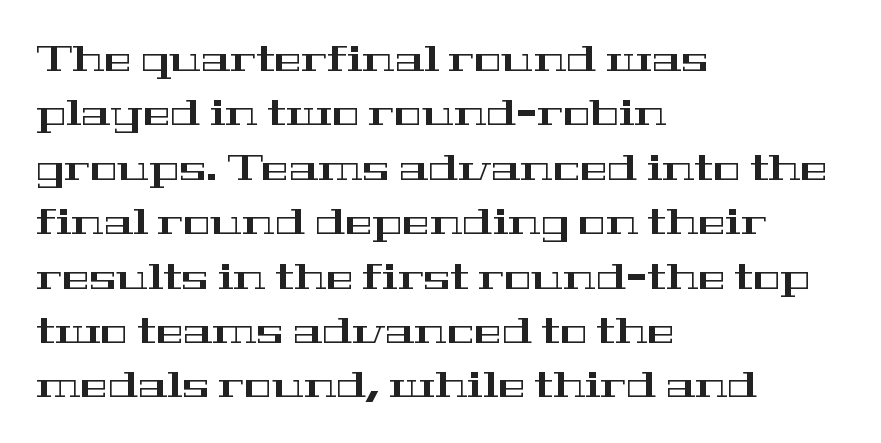
{"serif": "yes", "italic": "no", "width": "wide", "stroke_contrast": "high", "x_height": "medium", "monospaced": "no", "underline": "no", "align": "left", "line_spacing": "normal", "line_spacing_ratio": 1.47, "letter_spacing": "normal", "letter_spacing_em": 0.0, "glyph_px": 37}
